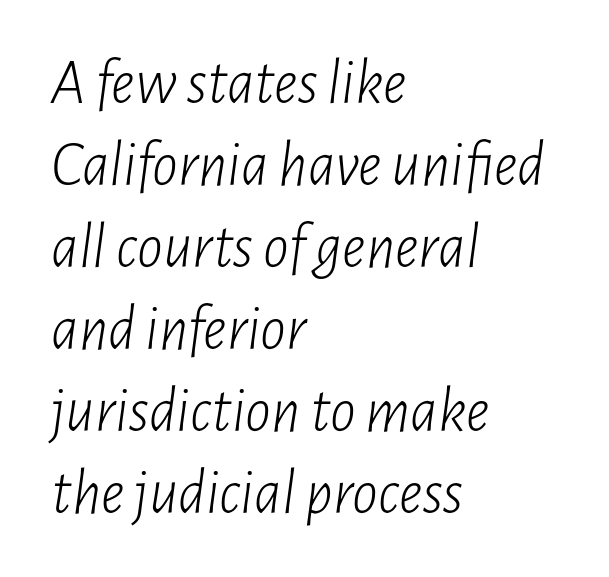
The face used here is proportionally spaced, like ordinary book or web type. Each line starts at the same left margin while the right side varies. Caption: standard tracking, unaltered. This is not heavy type; no bold has been used. Notice how descenders clear the ascenders below comfortably — that's standard leading. Yep, that's italic — everything's leaning.
